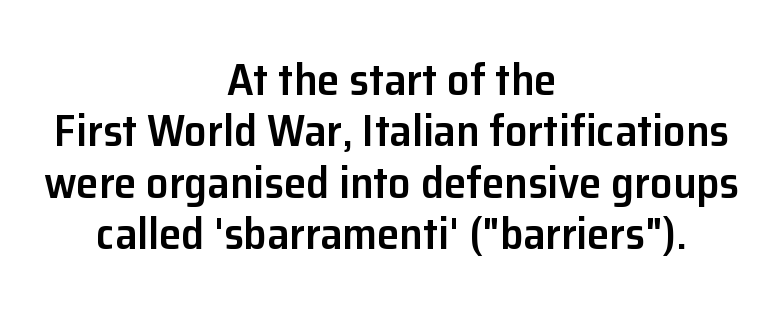
Q: Is the text bold? A: Semi-bold.
Q: Is the text italic (slanted)? A: No, it is upright.
Q: Is the typeface a serif or a sans-serif typeface? A: Sans-serif.
Q: Is the text underlined? A: No.
Q: How is the paragraph aligned? A: Centered.
Q: Is the spacing between letters normal or unusually wide? A: Normal.
Q: Is the spacing between lines tight, normal or loose? A: Tight.
Q: Width (condensed, normal, or wide)? A: Normal.
Q: Stroke contrast? A: Low.
Q: x-height? A: Medium.
Q: Monospaced? A: No.
